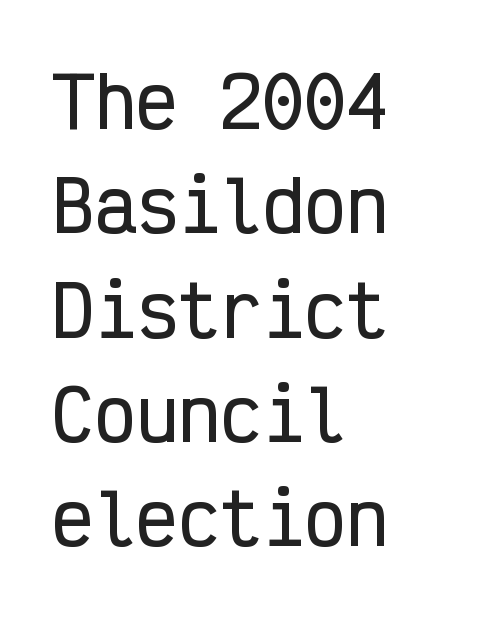
{"serif": "no", "italic": "no", "width": "condensed", "stroke_contrast": "low", "x_height": "medium", "monospaced": "yes", "underline": "no", "align": "left", "line_spacing": "normal", "line_spacing_ratio": 1.49, "letter_spacing": "normal", "letter_spacing_em": 0.0, "glyph_px": 70}
